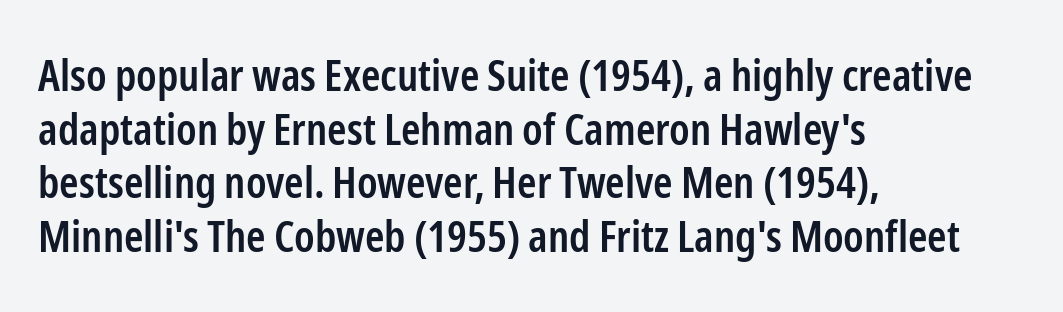
The image shows 44 px semibold, condensed sans-serif type, upright; set left-aligned, line spacing 1.22x, normal letter spacing, not underlined; low stroke contrast and a medium x-height.
